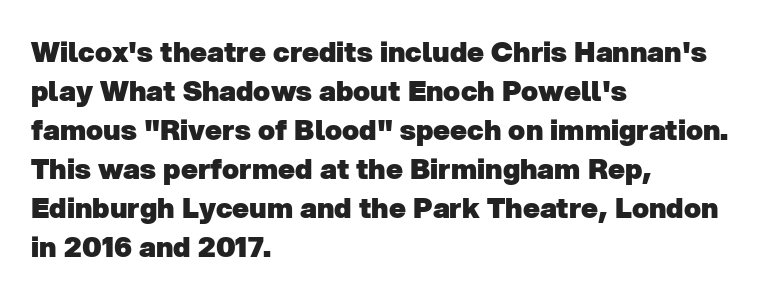
Q: Is the text bold? A: Yes.
Q: Is the typeface a serif or a sans-serif typeface? A: Sans-serif.
Q: Is the text underlined? A: No.
Q: How is the paragraph aligned? A: Left-aligned.
Q: Is the spacing between letters normal or unusually wide? A: Normal.
Q: Is the spacing between lines tight, normal or loose? A: Normal.
Q: Width (condensed, normal, or wide)? A: Normal.
Q: Stroke contrast? A: Low.
Q: x-height? A: Medium.
Q: Monospaced? A: No.
